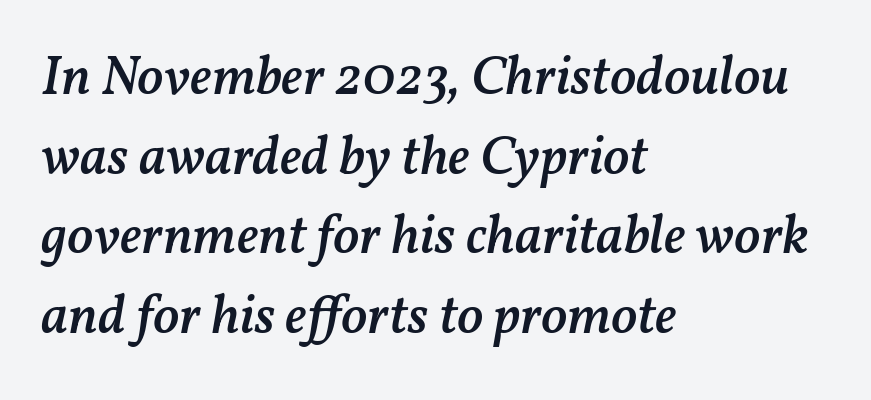
Q: Is the text bold? A: Semi-bold.
Q: Is the text italic (slanted)? A: Yes, it leans right by about 11 degrees.
Q: Is the text underlined? A: No.
Q: How is the paragraph aligned? A: Left-aligned.
Q: Is the spacing between letters normal or unusually wide? A: Normal.
Q: Is the spacing between lines tight, normal or loose? A: Normal.
Q: Width (condensed, normal, or wide)? A: Normal.
Q: Stroke contrast? A: Medium.
Q: x-height? A: Medium.
Q: Monospaced? A: No.
